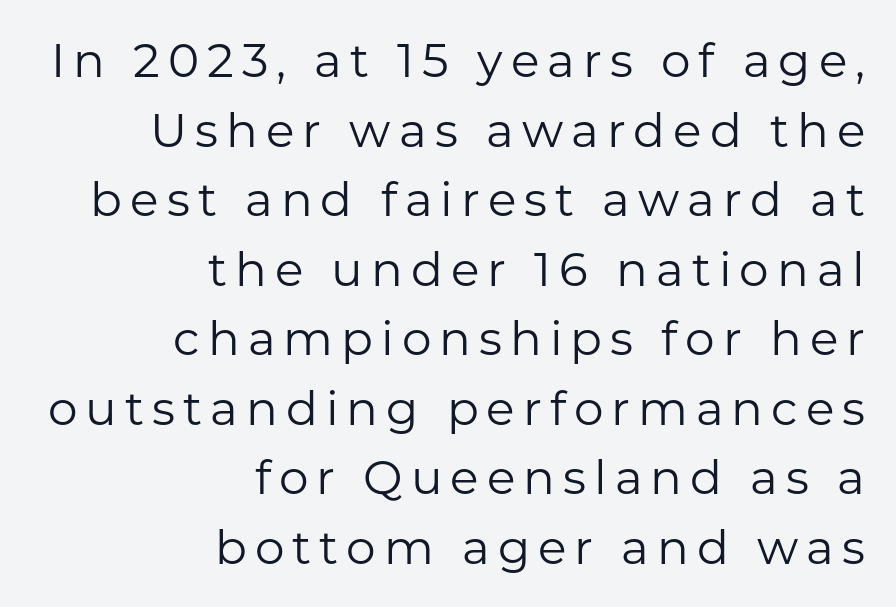
Q: Is the text bold? A: No.
Q: Is the text italic (slanted)? A: No, it is upright.
Q: Is the typeface a serif or a sans-serif typeface? A: Sans-serif.
Q: Is the text underlined? A: No.
Q: How is the paragraph aligned? A: Right-aligned.
Q: Is the spacing between lines tight, normal or loose? A: Normal.
Q: Width (condensed, normal, or wide)? A: Normal.
Q: Stroke contrast? A: Low.
Q: x-height? A: Medium.
Q: Monospaced? A: No.
